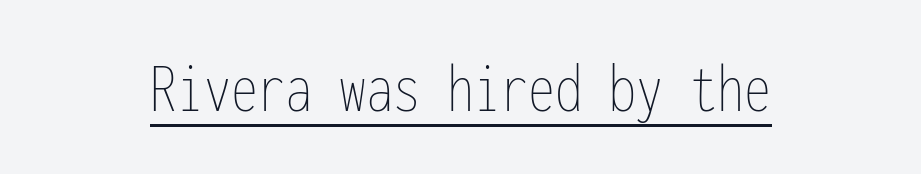
{"italic": "no", "bold": "no", "weight": "thin", "width": "condensed", "stroke_contrast": "low", "x_height": "medium", "monospaced": "yes", "underline": "yes", "letter_spacing": "normal", "letter_spacing_em": 0.0, "glyph_px": 72}
